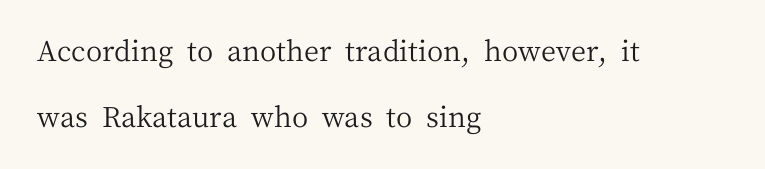
The designer went with a serif here, giving each stem small feet. All the whitespace from short lines collects on the right. Decoration check: the copy has no underline. This sample uses plain, unmodified letter spacing. The face used here is proportionally spaced, like ordinary book or web type.
